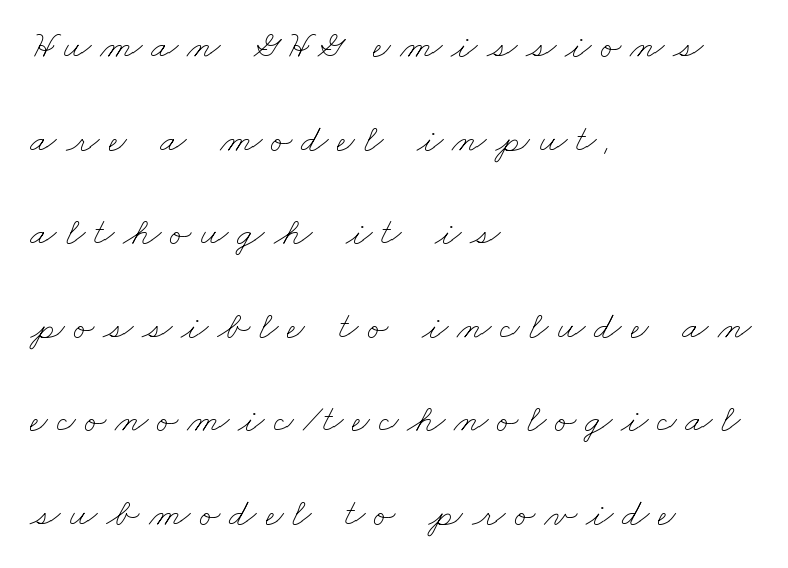
A student would call this left alignment; a typographer would say flush left, rag right. Here the designer chose a conventional face with non-uniform glyph widths. Caption: expanded tracking, letters set apart. The cut favours lightness, reaching ordinary text weight at its darkest. Does the leading feel generous? Absolutely, it's lavish. Lines of text with bare space underneath.
